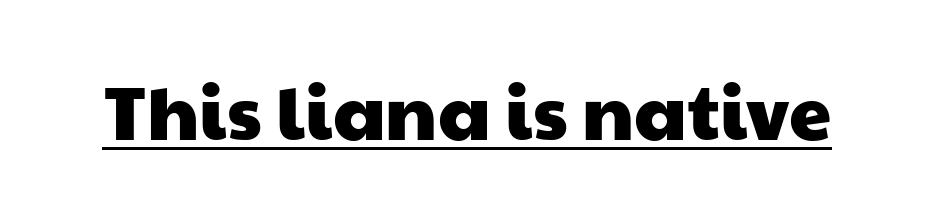
A typesetter would call this proportional, since set widths differ per character. The text was rendered using a sans face with plain stroke endings. The face used here is rendered with its standard letterfit. The string is rendered with underlining switched on.
